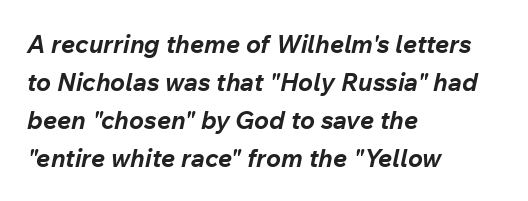
{"italic": "yes", "lean": "right", "slant_degrees": 12, "bold": "yes", "underline": "no", "align": "left", "line_spacing": "normal", "line_spacing_ratio": 1.52, "letter_spacing": "normal", "letter_spacing_em": 0.0, "glyph_px": 25}
